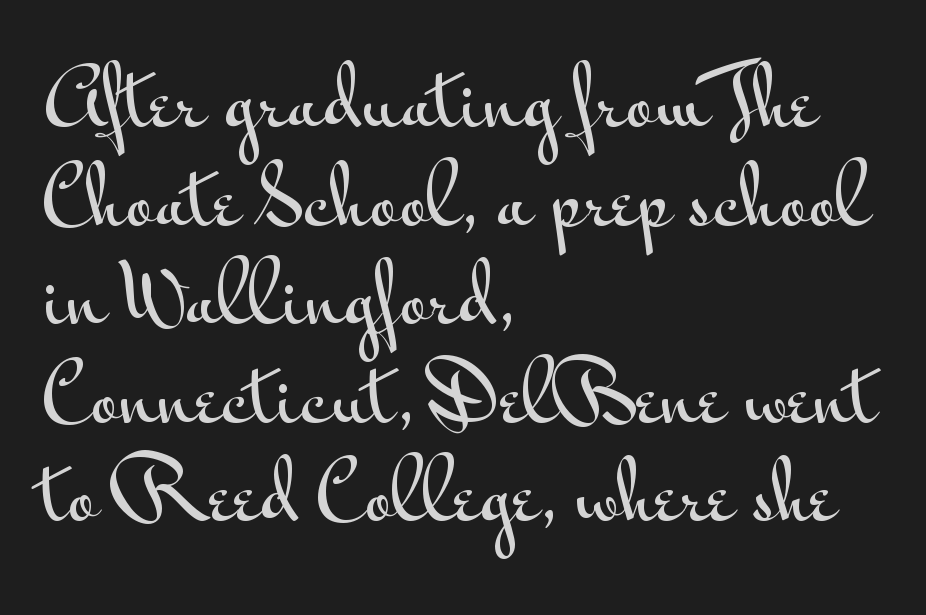
Do the characters align in a grid? No, the font is proportional. Nobody drew a line under any word here. The rendering keeps characters at their native spacing.
